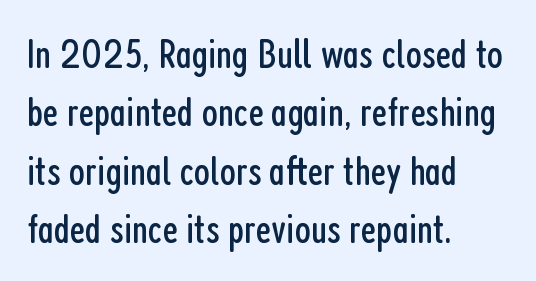
The image shows 42 px regular-weight, condensed sans-serif type, upright; set left-aligned, normal line spacing (1.39x), normal letter spacing, not underlined; low stroke contrast and a medium x-height.
